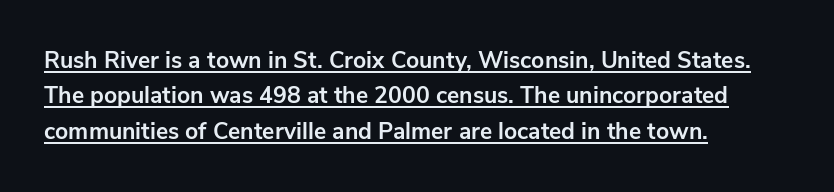
The image shows 23 px bold type, upright; set left-aligned, normal line spacing (1.54x), normal letter spacing, underlined.
